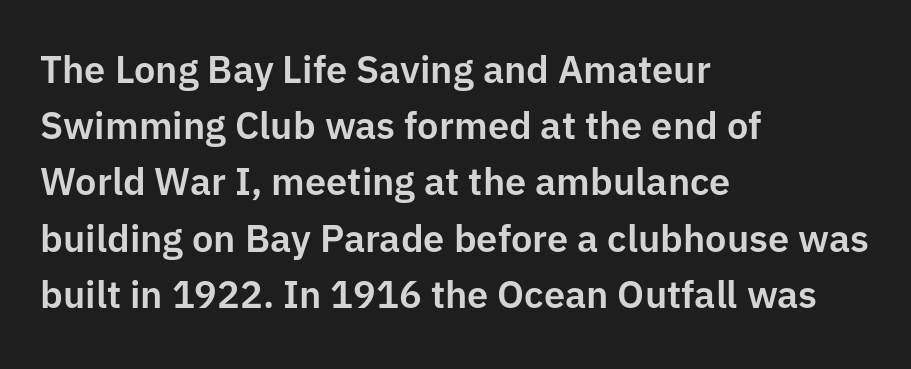
The image shows 38 px sans-serif type, upright; set left-aligned, normal line spacing (1.48x), normal letter spacing, not underlined; low stroke contrast and a medium x-height.
